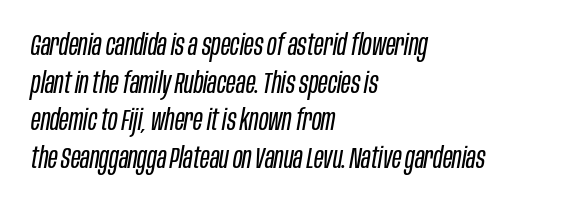
Q: Is the text bold? A: No.
Q: Is the text italic (slanted)? A: Yes, it leans right by about 10 degrees.
Q: Is the text underlined? A: No.
Q: How is the paragraph aligned? A: Left-aligned.
Q: Is the spacing between letters normal or unusually wide? A: Normal.
Q: Is the spacing between lines tight, normal or loose? A: Normal.
Q: Width (condensed, normal, or wide)? A: Condensed.
Q: Stroke contrast? A: Low.
Q: x-height? A: Large.
Q: Monospaced? A: No.
